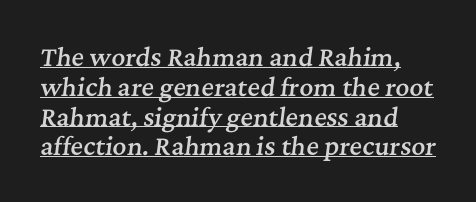
{"italic": "yes", "lean": "right", "slant_degrees": 7, "bold": "semi", "underline": "yes", "line_spacing_ratio": 1.24, "letter_spacing": "normal", "letter_spacing_em": 0.0, "glyph_px": 24}
